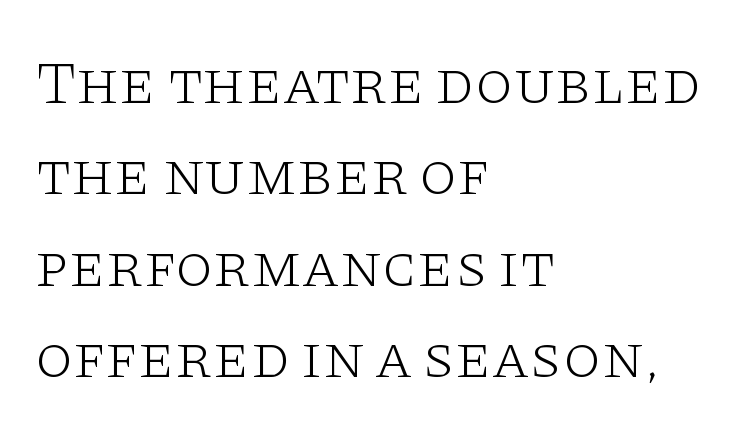
{"serif": "yes", "italic": "no", "bold": "no", "weight": "light", "width": "wide", "stroke_contrast": "low", "x_height": "large", "monospaced": "no", "underline": "no", "align": "left", "line_spacing": "normal", "line_spacing_ratio": 1.5, "letter_spacing": "normal", "letter_spacing_em": 0.0, "glyph_px": 61}
